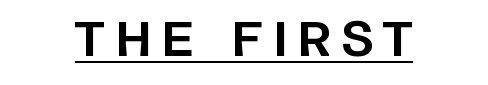
A typesetter would call this proportional, since set widths differ per character. As a designer I'd log this as weight 700, bold. Posture: straight, roman, zero tilt. Is there an underline? Yes — a line sits under the letters. Substantial extra tracking has been applied to these lines. The passage shown is typeset with a sans-serif family.
